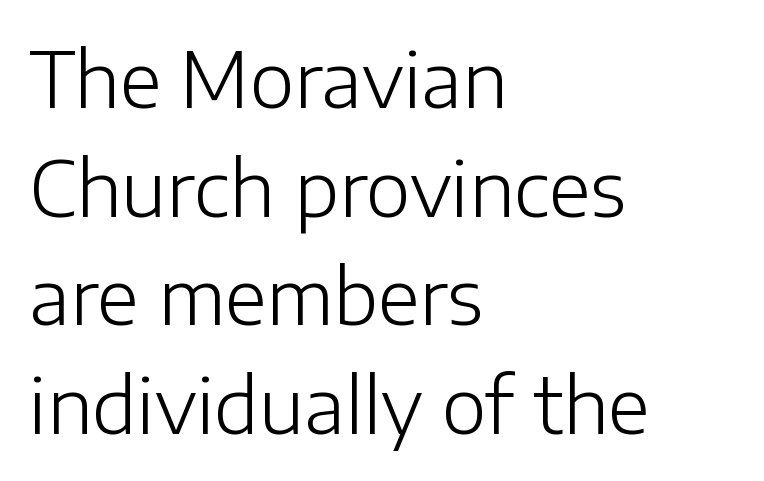
{"serif": "no", "italic": "no", "bold": "no", "weight": "light", "width": "normal", "stroke_contrast": "low", "x_height": "medium", "monospaced": "no", "underline": "no", "align": "left", "line_spacing": "normal", "line_spacing_ratio": 1.43, "letter_spacing": "normal", "letter_spacing_em": 0.0, "glyph_px": 76}
